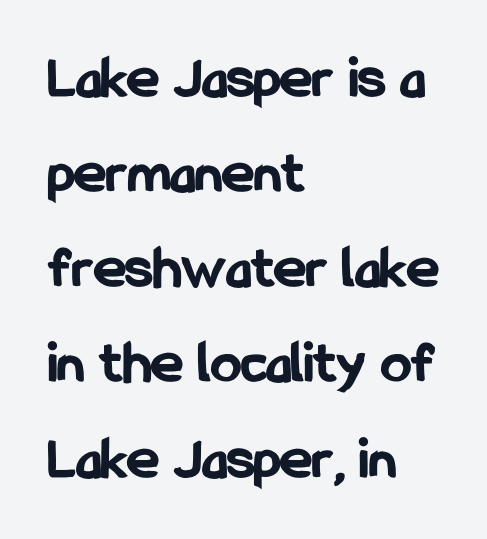
{"serif": "no", "italic": "no", "bold": "yes", "weight": "bold", "width": "condensed", "stroke_contrast": "low", "x_height": "medium", "monospaced": "no", "underline": "no", "align": "left", "line_spacing": "normal", "line_spacing_ratio": 1.56, "letter_spacing": "normal", "letter_spacing_em": 0.0, "glyph_px": 61}
